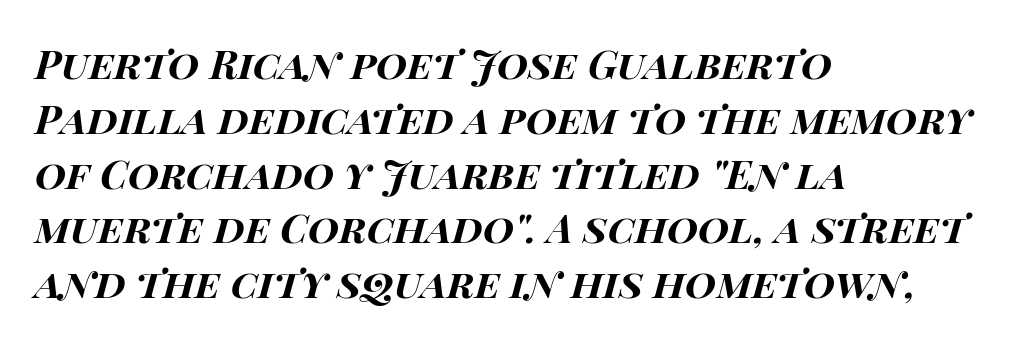
Q: Is the text bold? A: Yes.
Q: Is the text italic (slanted)? A: Yes, it leans right by about 14 degrees.
Q: Is the text underlined? A: No.
Q: How is the paragraph aligned? A: Left-aligned.
Q: Is the spacing between letters normal or unusually wide? A: Normal.
Q: Is the spacing between lines tight, normal or loose? A: Normal.
Q: Width (condensed, normal, or wide)? A: Wide.
Q: Stroke contrast? A: High.
Q: x-height? A: Large.
Q: Monospaced? A: No.
